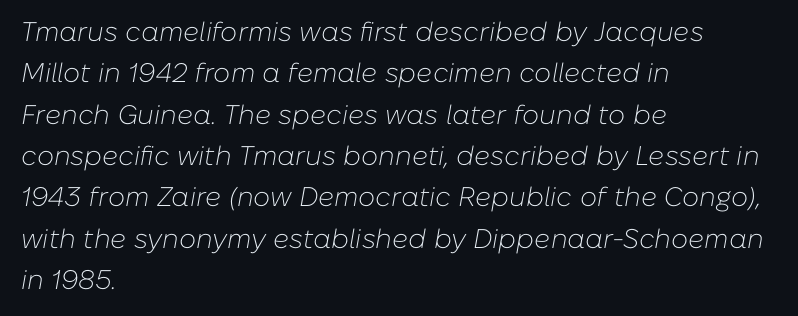
Q: Is the text bold? A: No.
Q: Is the text italic (slanted)? A: Yes, it leans right by about 10 degrees.
Q: Is the text underlined? A: No.
Q: How is the paragraph aligned? A: Left-aligned.
Q: Is the spacing between letters normal or unusually wide? A: Normal.
Q: Is the spacing between lines tight, normal or loose? A: Normal.
